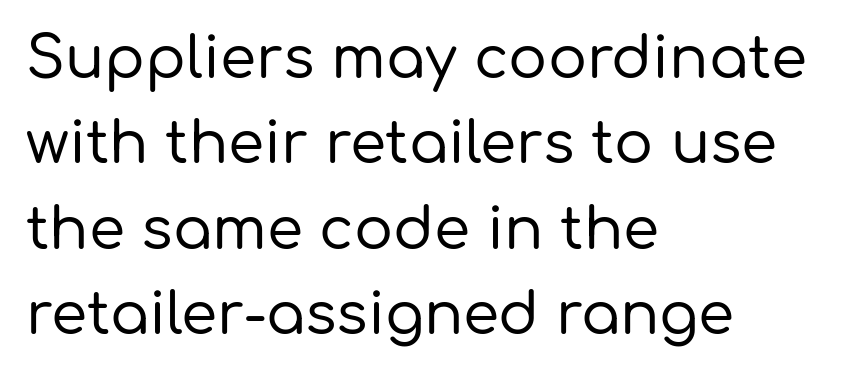
{"serif": "no", "italic": "no", "width": "normal", "stroke_contrast": "low", "x_height": "medium", "monospaced": "no", "underline": "no", "align": "left", "line_spacing": "normal", "line_spacing_ratio": 1.47, "letter_spacing": "normal", "letter_spacing_em": 0.0, "glyph_px": 58}
